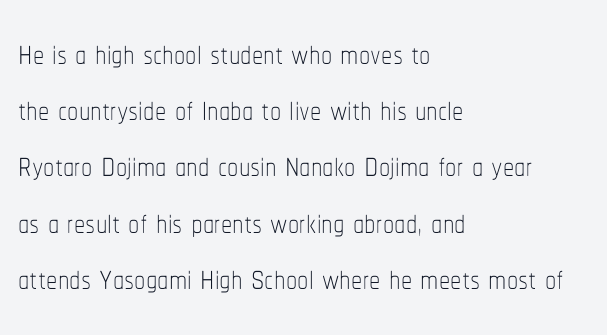
{"italic": "no", "bold": "no", "weight": "thin", "width": "condensed", "stroke_contrast": "low", "x_height": "medium", "monospaced": "no", "underline": "no", "align": "left", "line_spacing": "normal", "line_spacing_ratio": 1.25, "letter_spacing": "normal", "letter_spacing_em": 0.0, "glyph_px": 45}
